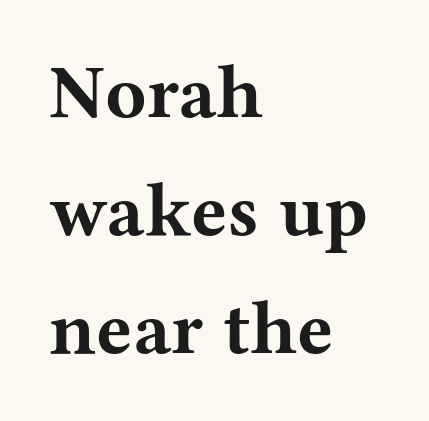
{"serif": "yes", "italic": "no", "bold": "yes", "weight": "bold", "width": "wide", "stroke_contrast": "medium", "x_height": "medium", "monospaced": "no", "underline": "no", "align": "left", "line_spacing": "normal", "line_spacing_ratio": 1.55, "letter_spacing": "normal", "letter_spacing_em": 0.0, "glyph_px": 76}
